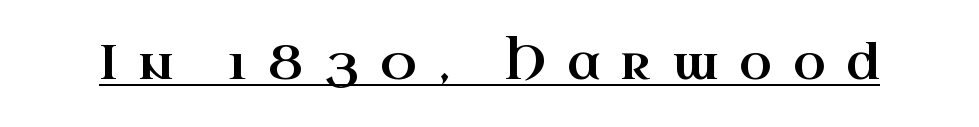
{"serif": "yes", "italic": "no", "width": "wide", "stroke_contrast": "high", "x_height": "small", "monospaced": "no", "underline": "yes", "letter_spacing": "wide", "letter_spacing_em": 0.45, "glyph_px": 47}
